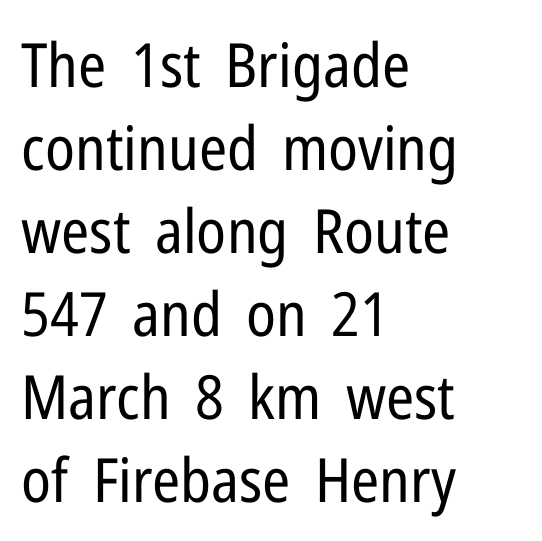
{"serif": "no", "italic": "no", "bold": "no", "weight": "regular", "width": "condensed", "stroke_contrast": "low", "x_height": "medium", "monospaced": "no", "underline": "no", "align": "left", "line_spacing": "normal", "line_spacing_ratio": 1.36, "letter_spacing": "normal", "letter_spacing_em": 0.0, "glyph_px": 61}
